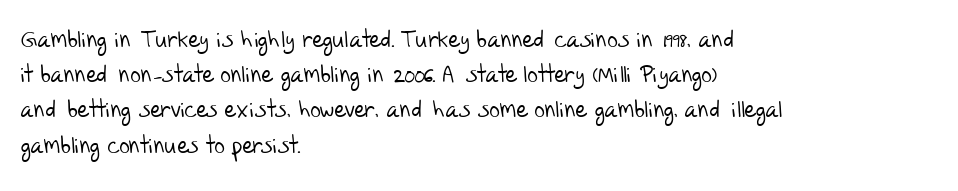
The image shows 23 px text type; set left-aligned, normal line spacing (1.53x), normal letter spacing, not underlined.
